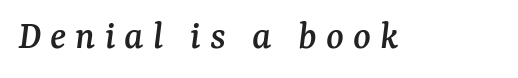
The image shows 41 px serif type, italic (leaning right); set unusually wide letter spacing (+0.22 em), not underlined; medium stroke contrast and a medium x-height.
